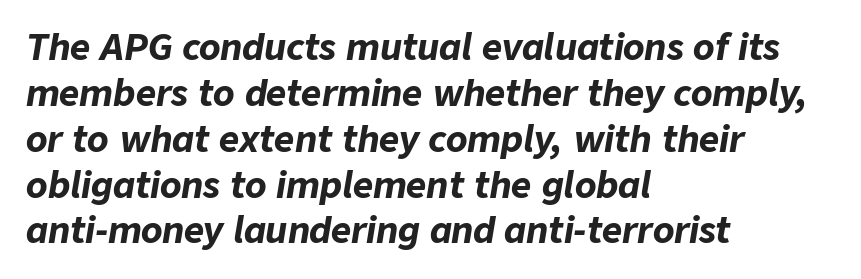
The image shows 35 px bold type, italic (leaning right); set left-aligned, normal line spacing (1.31x), normal letter spacing, not underlined; low stroke contrast and a medium x-height.
